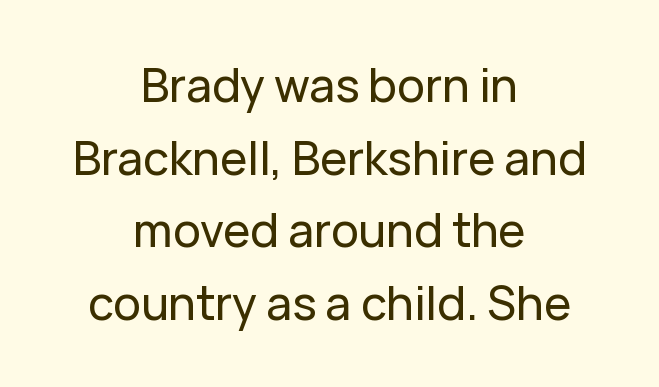
The image shows 46 px sans-serif type, upright; set centered, normal line spacing (1.58x), normal letter spacing, not underlined; low stroke contrast and a medium x-height.
